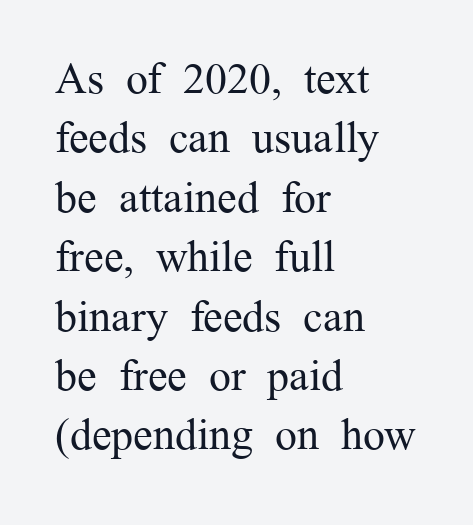
The image shows 44 px regular-weight serif type, upright; set left-aligned, normal line spacing (1.35x), normal letter spacing, not underlined; medium stroke contrast and a medium x-height.
